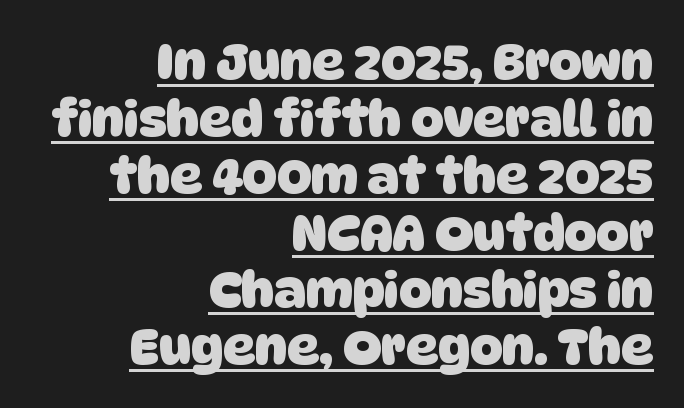
{"serif": "no", "bold": "yes", "weight": "heavy", "width": "normal", "stroke_contrast": "low", "x_height": "large", "monospaced": "no", "underline": "yes", "align": "right", "line_spacing": "tight", "line_spacing_ratio": 1.14, "letter_spacing": "normal", "letter_spacing_em": 0.0, "glyph_px": 50}
